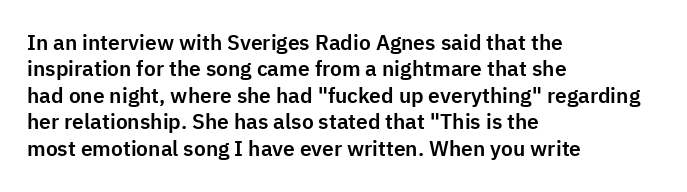
The image shows 21 px text type, upright; set left-aligned, normal line spacing (1.26x), normal letter spacing, not underlined.
